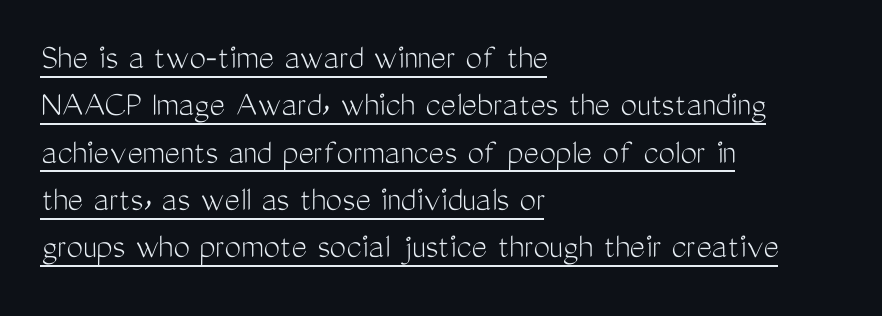
{"serif": "no", "italic": "no", "bold": "no", "weight": "light", "width": "condensed", "stroke_contrast": "medium", "x_height": "medium", "monospaced": "no", "underline": "yes", "align": "left", "line_spacing": "normal", "line_spacing_ratio": 1.28, "letter_spacing": "normal", "letter_spacing_em": 0.0, "glyph_px": 37}
